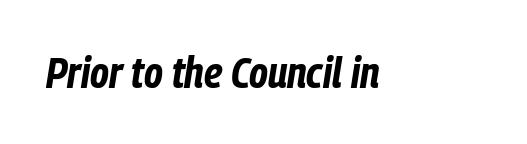
Underline: absent. Is this a fixed-width face? No — the glyphs have proportional, varying widths. Looking at the ascenders, they clearly lean. This rendering leaves character spacing at its baseline value. Set as a true bold cut, around the 700 mark.
